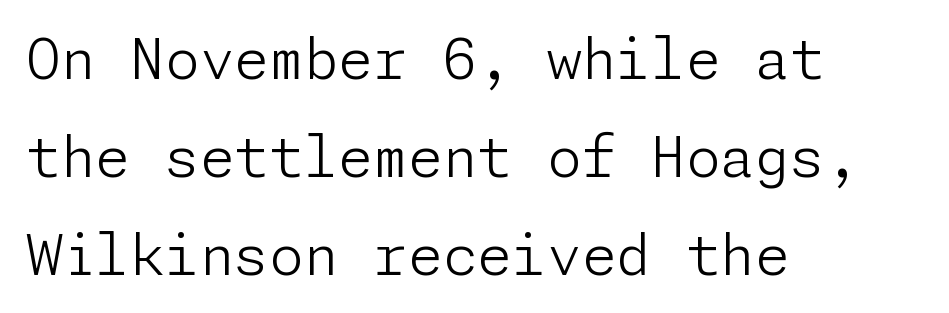
Q: Is the text bold? A: No.
Q: Is the text italic (slanted)? A: No, it is upright.
Q: Is the typeface a serif or a sans-serif typeface? A: Sans-serif.
Q: Is the text underlined? A: No.
Q: How is the paragraph aligned? A: Left-aligned.
Q: Is the spacing between letters normal or unusually wide? A: Normal.
Q: Width (condensed, normal, or wide)? A: Normal.
Q: Stroke contrast? A: Low.
Q: x-height? A: Medium.
